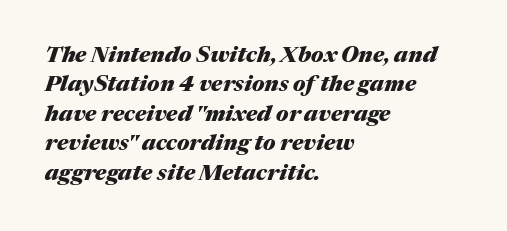
{"italic": "yes", "lean": "right", "slant_degrees": 17, "bold": "yes", "underline": "no", "align": "left", "line_spacing": "normal", "line_spacing_ratio": 1.34, "letter_spacing": "normal", "letter_spacing_em": 0.0, "glyph_px": 22}
